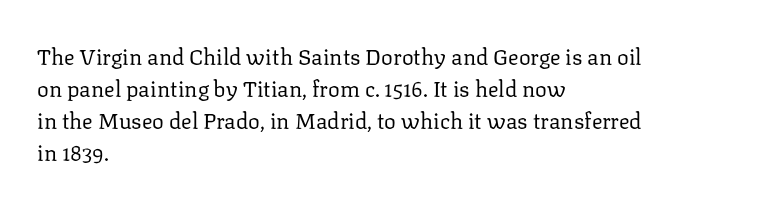
{"italic": "no", "bold": "no", "underline": "no", "align": "left", "line_spacing": "normal", "line_spacing_ratio": 1.45, "letter_spacing": "normal", "letter_spacing_em": 0.0, "glyph_px": 22}
